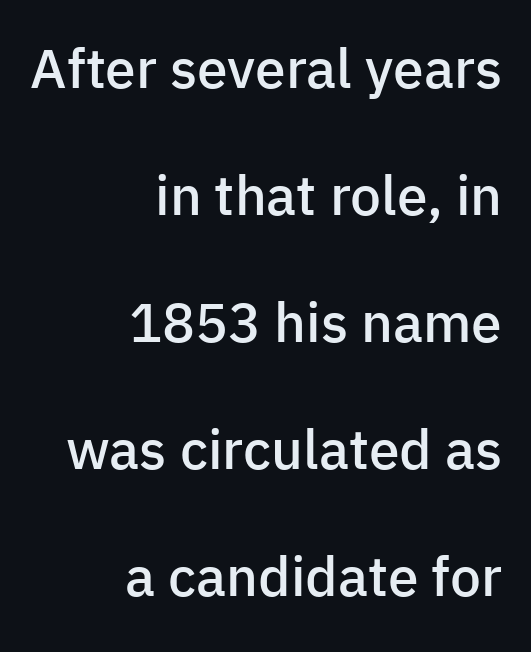
The image shows 55 px semibold sans-serif type, upright; set right-aligned, loose line spacing (2.31x), normal letter spacing, not underlined; low stroke contrast and a medium x-height.
